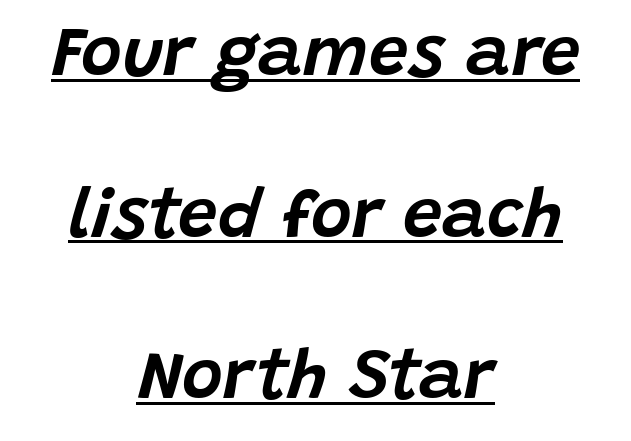
The space between consecutive lines is lavish. Here the designer chose a conventional face with non-uniform glyph widths. Nobody touched the tracking dial on this one. Designer's note — italics engaged. Typeset on center — no edge is straight. Somebody hit Ctrl+U on this one — the words are underlined.
